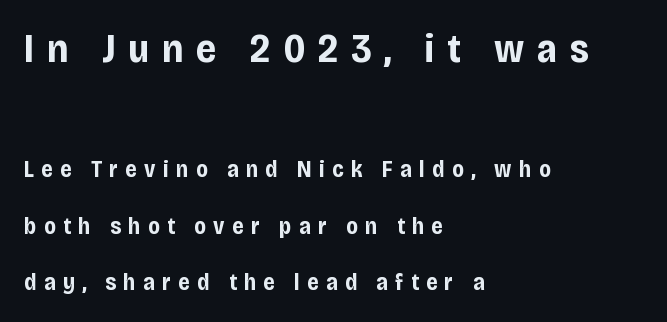
Q: Is the text bold? A: Yes.
Q: Is the text italic (slanted)? A: No, it is upright.
Q: Is the typeface a serif or a sans-serif typeface? A: Sans-serif.
Q: Is the text underlined? A: No.
Q: How is the paragraph aligned? A: Left-aligned.
Q: Is the spacing between letters normal or unusually wide? A: Unusually wide.
Q: Is the spacing between lines tight, normal or loose? A: Loose.
Q: Which block of text is set in a larger size, the first (top) or the second (bottom)? A: The first (top) one.
Q: Width (condensed, normal, or wide)? A: Condensed.
Q: Stroke contrast? A: Low.
Q: x-height? A: Large.
Q: Monospaced? A: No.
